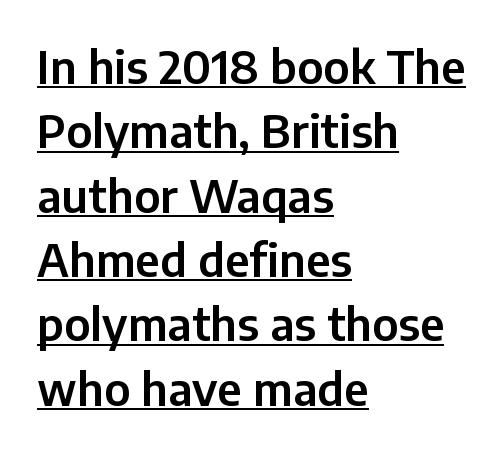
The typesetter has applied underlining to the passage shown. Interline gaps are of average width in this sample. This sample uses an upright cut, with every glyph sitting square on the baseline. The text block is weighted toward the left margin, trailing off unevenly rightward. The gaps between neighbouring characters are ordinary and unremarkable. The designer went with a sans here, leaving each stem footless.
